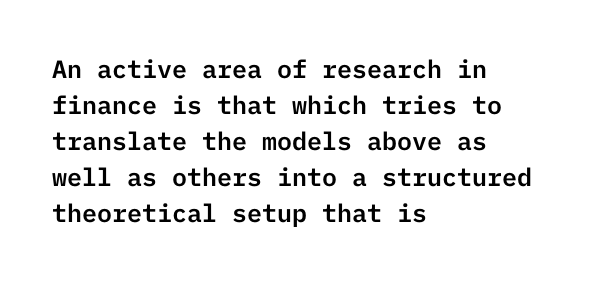
The image shows 25 px text type, upright; set left-aligned, normal line spacing (1.44x), normal letter spacing, not underlined.
